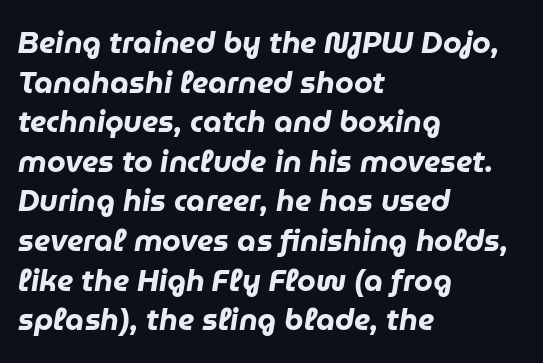
Q: Is the text bold? A: Yes.
Q: Is the text italic (slanted)? A: Yes, it leans right by about 9 degrees.
Q: Is the text underlined? A: No.
Q: How is the paragraph aligned? A: Left-aligned.
Q: Is the spacing between letters normal or unusually wide? A: Normal.
Q: Is the spacing between lines tight, normal or loose? A: Normal.
Q: Width (condensed, normal, or wide)? A: Normal.
Q: Stroke contrast? A: Low.
Q: x-height? A: Medium.
Q: Monospaced? A: No.
